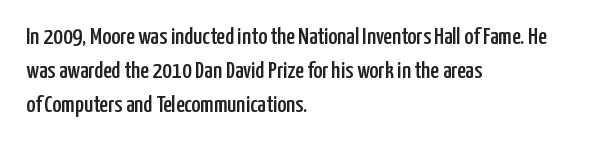
The image shows 24 px text type, upright; set left-aligned, normal line spacing (1.41x), normal letter spacing, not underlined.
